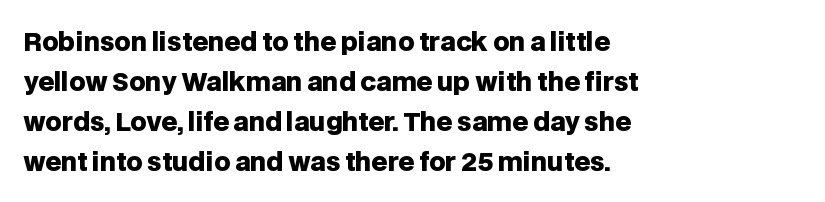
{"italic": "no", "bold": "yes", "underline": "no", "align": "left", "line_spacing": "normal", "line_spacing_ratio": 1.6, "letter_spacing": "normal", "letter_spacing_em": 0.0, "glyph_px": 25}
